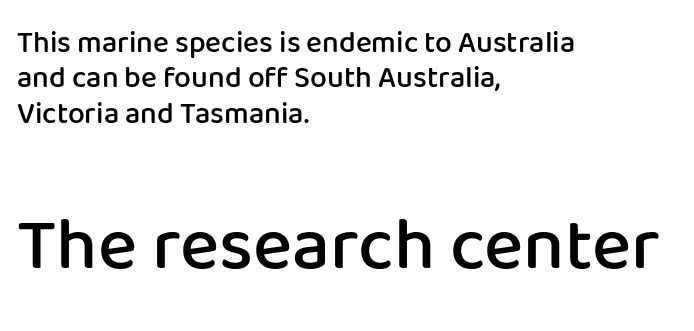
Q: Is the text bold? A: Semi-bold.
Q: Is the text italic (slanted)? A: No, it is upright.
Q: Is the typeface a serif or a sans-serif typeface? A: Sans-serif.
Q: Is the text underlined? A: No.
Q: How is the paragraph aligned? A: Left-aligned.
Q: Is the spacing between letters normal or unusually wide? A: Normal.
Q: Which block of text is set in a larger size, the first (top) or the second (bottom)? A: The second (bottom) one.
Q: Width (condensed, normal, or wide)? A: Normal.
Q: Stroke contrast? A: Low.
Q: x-height? A: Medium.
Q: Monospaced? A: No.
